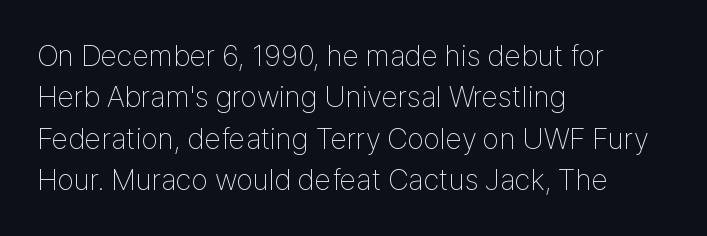
{"serif": "no", "italic": "no", "bold": "no", "weight": "thin", "width": "condensed", "stroke_contrast": "low", "x_height": "medium", "monospaced": "no", "underline": "no", "align": "left", "line_spacing": "normal", "line_spacing_ratio": 1.38, "letter_spacing": "normal", "letter_spacing_em": 0.0, "glyph_px": 30}
